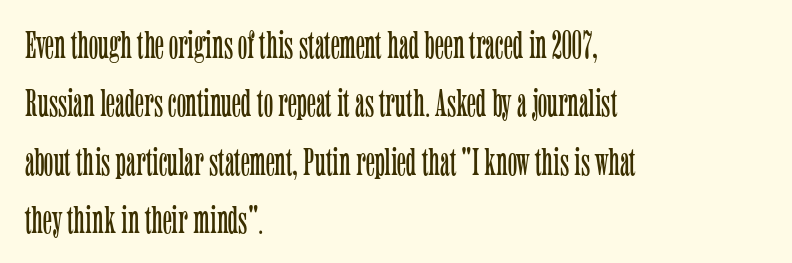
Q: Is the text bold? A: No.
Q: Is the text italic (slanted)? A: No, it is upright.
Q: Is the typeface a serif or a sans-serif typeface? A: Serif.
Q: Is the text underlined? A: No.
Q: How is the paragraph aligned? A: Left-aligned.
Q: Is the spacing between letters normal or unusually wide? A: Normal.
Q: Is the spacing between lines tight, normal or loose? A: Normal.
Q: Width (condensed, normal, or wide)? A: Condensed.
Q: Stroke contrast? A: Low.
Q: x-height? A: Medium.
Q: Monospaced? A: No.
